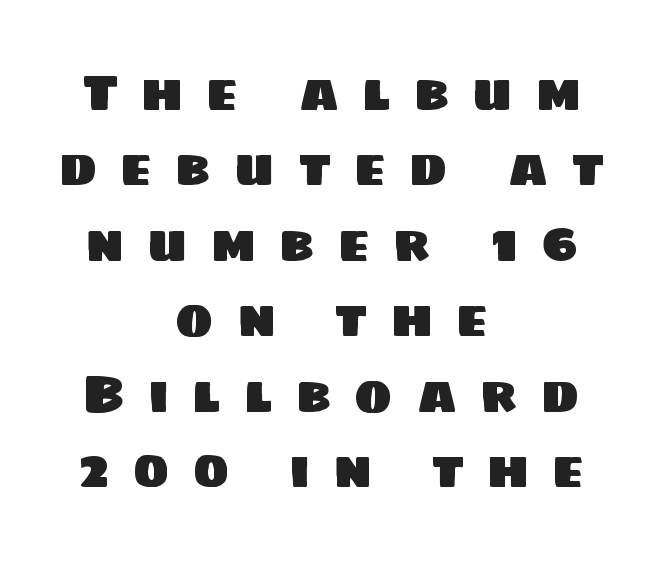
The image shows 51 px sans-serif type; set centered, normal line spacing (1.48x), unusually wide letter spacing (+0.45 em), not underlined; low stroke contrast and a large x-height.
